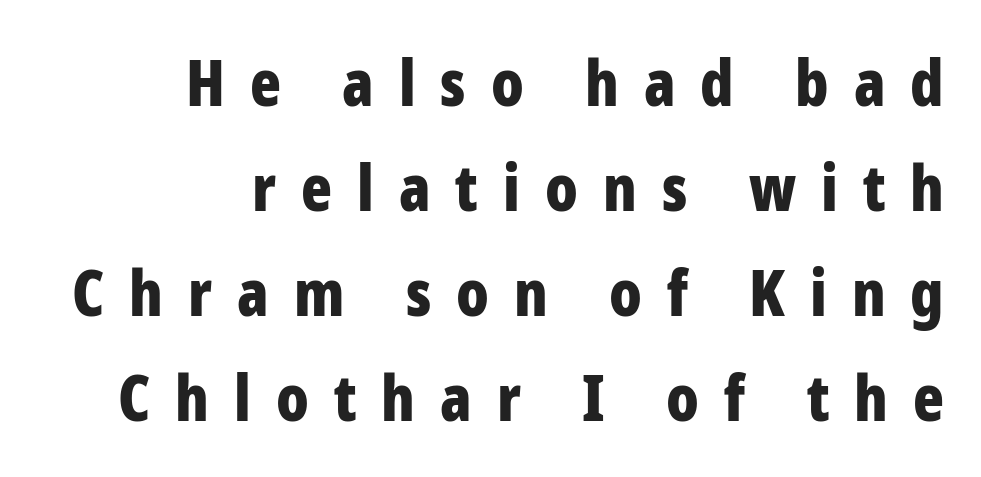
Stroke terminals: plain, sans-serif. Is this a fixed-width face? No — the glyphs have proportional, varying widths. This rendering uses right alignment, leaving the left contour irregular. Check the space under the baseline: it is left empty.
